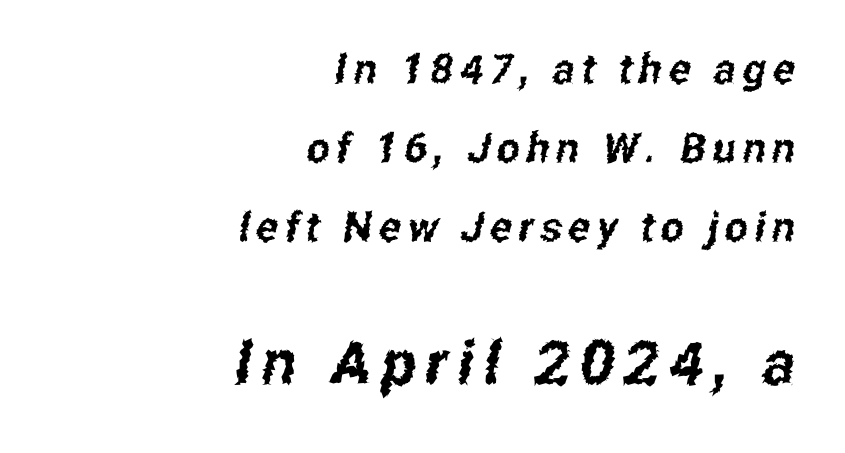
The ragged edge is on the left, which tells us the setting is flush right. The type family on display is of the sans-serif kind. Small over large — that's the arrangement of the two blocks here. Compared with typical paragraphs, the rows here are farther apart. Type without underlining. These lines are rendered in a variable-pitch font.
